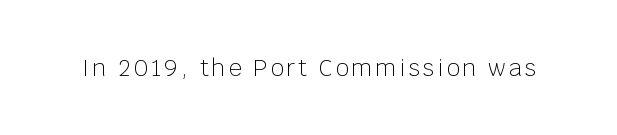
The image shows 23 px text type, upright; set not underlined.
